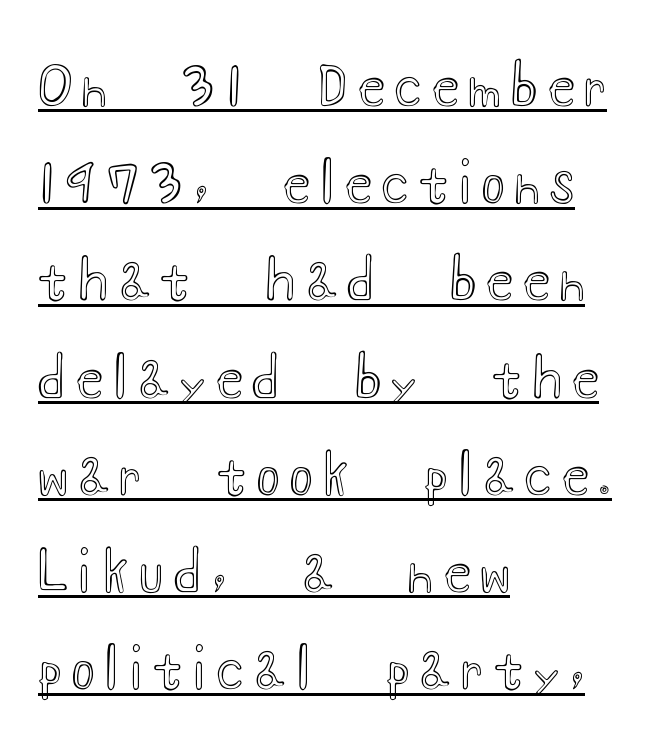
Q: Is the text italic (slanted)? A: No, it is upright.
Q: Is the text underlined? A: Yes.
Q: How is the paragraph aligned? A: Left-aligned.
Q: Is the spacing between letters normal or unusually wide? A: Unusually wide.
Q: Width (condensed, normal, or wide)? A: Wide.
Q: x-height? A: Small.
Q: Monospaced? A: No.
